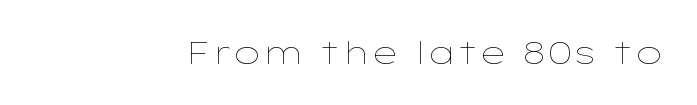
{"italic": "no", "bold": "no", "weight": "thin", "width": "wide", "stroke_contrast": "low", "x_height": "medium", "monospaced": "no", "underline": "no", "letter_spacing": "normal", "letter_spacing_em": 0.0, "glyph_px": 31}
